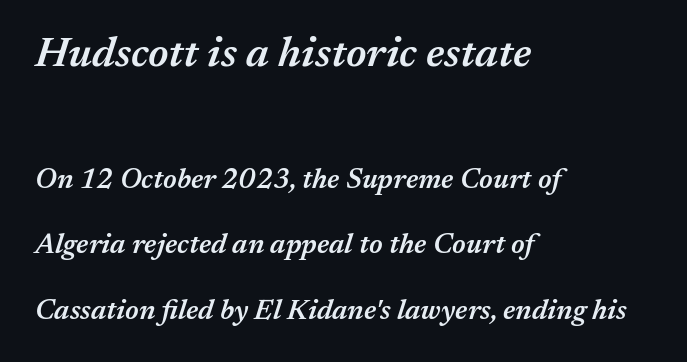
Caption: multi-line text, flush left, ragged right. Stroke thickness is moderately raised; the sample reads as semibold. Leading is clearly above the norm, producing a sparse column. Descender tails drop into unmarked territory. The type is set solid horizontally, with unmodified tracking.
